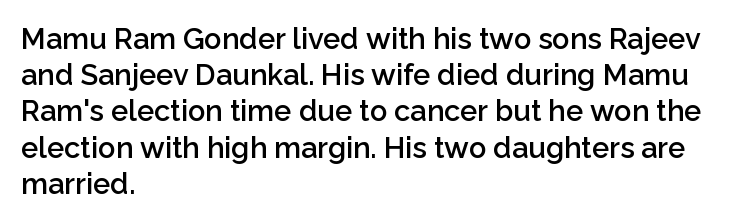
{"serif": "no", "italic": "no", "bold": "semi", "weight": "semibold", "width": "normal", "stroke_contrast": "low", "x_height": "medium", "monospaced": "no", "underline": "no", "align": "left", "line_spacing": "normal", "line_spacing_ratio": 1.25, "letter_spacing": "normal", "letter_spacing_em": 0.0, "glyph_px": 29}
